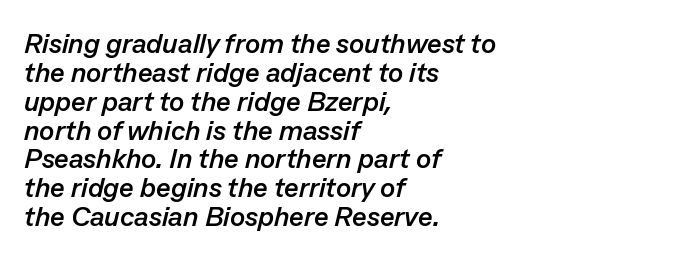
Q: Is the text bold? A: Yes.
Q: Is the text italic (slanted)? A: Yes, it leans right by about 13 degrees.
Q: Is the text underlined? A: No.
Q: How is the paragraph aligned? A: Left-aligned.
Q: Is the spacing between letters normal or unusually wide? A: Normal.
Q: Is the spacing between lines tight, normal or loose? A: Tight.
Q: Width (condensed, normal, or wide)? A: Normal.
Q: Stroke contrast? A: Low.
Q: x-height? A: Medium.
Q: Monospaced? A: No.
